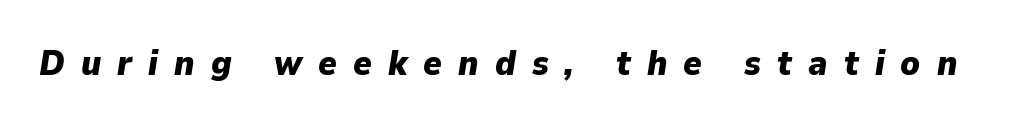
Character widths vary here, with narrow letters taking less room than wide ones. Words float on clear page, feet unadorned. The line texture is sparse and dotted thanks to wide tracking. The typesetting leans heavy: a genuine bold. Slant detected: the letters are inclined.
